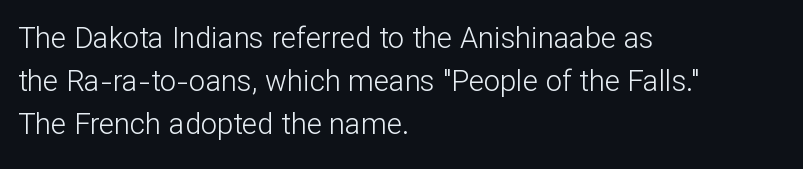
Counters stay open thanks to moderate or lighter strokes. The text block is weighted toward the left margin, trailing off unevenly rightward. In terms of letterform style, serifs are entirely absent. A typesetter would call this proportional, since set widths differ per character. Italic: no, the glyphs are upright roman.
